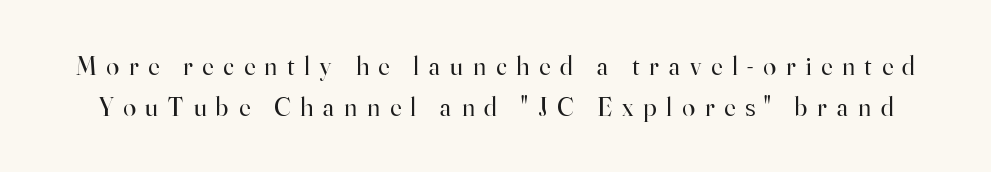
Ink coverage per letter is moderate at most. The font's upright variant was chosen for this text. The rendering inserts visible extra space after every character. Bare-footed words on every line.
